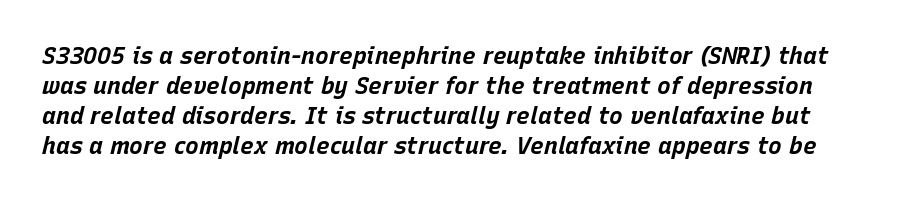
{"italic": "yes", "lean": "right", "slant_degrees": 15, "bold": "yes", "underline": "no", "line_spacing": "normal", "line_spacing_ratio": 1.31, "letter_spacing": "normal", "letter_spacing_em": 0.0, "glyph_px": 23}
